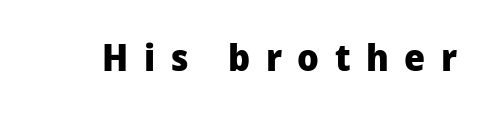
Q: Is the text bold? A: Yes.
Q: Is the text italic (slanted)? A: No, it is upright.
Q: Is the typeface a serif or a sans-serif typeface? A: Sans-serif.
Q: Is the text underlined? A: No.
Q: Is the spacing between letters normal or unusually wide? A: Unusually wide.
Q: Width (condensed, normal, or wide)? A: Normal.
Q: Stroke contrast? A: Low.
Q: x-height? A: Medium.
Q: Monospaced? A: No.
